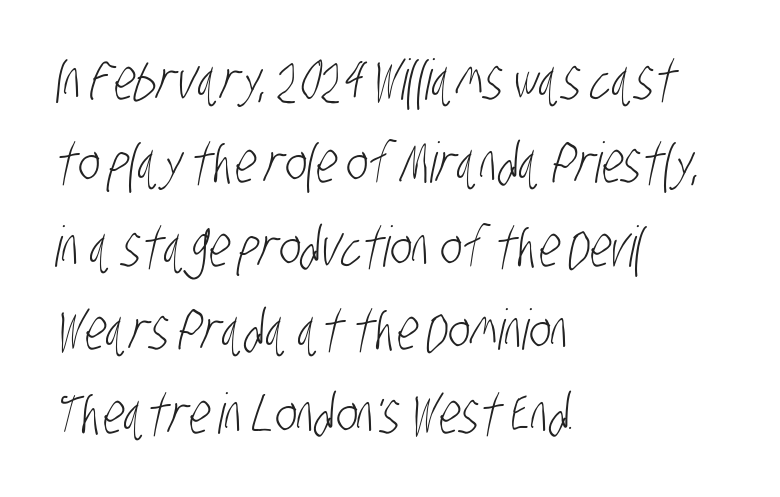
Type style note: lacks serifs. The ragged edge is on the right, which tells us the setting is flush left. Caption: standard tracking, unaltered. One glance says typical: line gaps are just what's usual. The rendering uses natural spacing where letterforms have individual widths.
